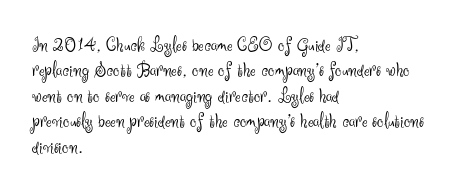
A bare baseline throughout the passage. Line beginnings align vertically; line endings do not. This sample uses plain, unmodified letter spacing. Posture: straight, roman, zero tilt. Is this a heavy cut? Hardly; it is regular or lighter.
